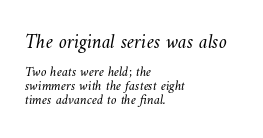
The image shows 20 px text type; set left-aligned, tight line spacing (0.97x), normal letter spacing, not underlined; the first (top) block is 1.43x larger.
